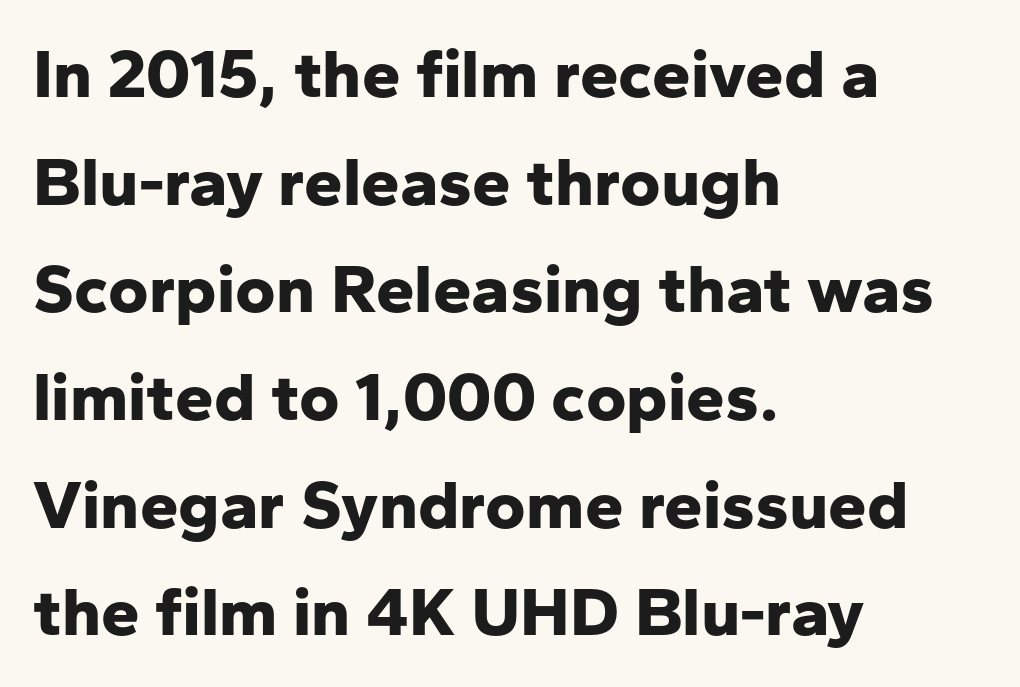
Q: Is the text bold? A: Yes.
Q: Is the text italic (slanted)? A: No, it is upright.
Q: Is the typeface a serif or a sans-serif typeface? A: Sans-serif.
Q: Is the text underlined? A: No.
Q: How is the paragraph aligned? A: Left-aligned.
Q: Is the spacing between letters normal or unusually wide? A: Normal.
Q: Is the spacing between lines tight, normal or loose? A: Normal.
Q: Width (condensed, normal, or wide)? A: Normal.
Q: Stroke contrast? A: Low.
Q: x-height? A: Medium.
Q: Monospaced? A: No.
